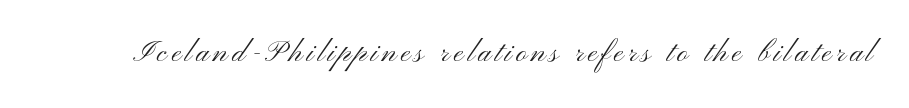
You can tell from the bare stems that sans-serif type was used. The face looks like a standard text weight, possibly lighter. The specimen omits any rule beneath the text block's lines.
